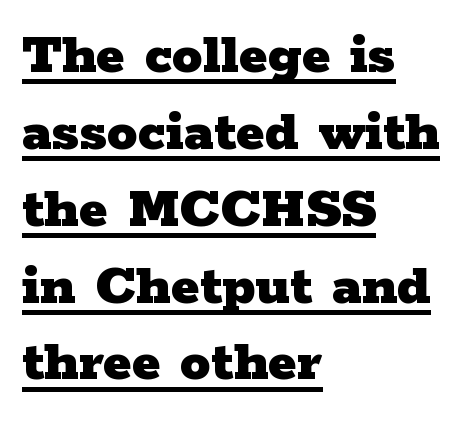
{"serif": "yes", "italic": "no", "bold": "yes", "weight": "heavy", "width": "wide", "stroke_contrast": "low", "x_height": "medium", "monospaced": "no", "underline": "yes", "align": "left", "line_spacing": "normal", "line_spacing_ratio": 1.26, "letter_spacing": "normal", "letter_spacing_em": 0.0, "glyph_px": 61}
